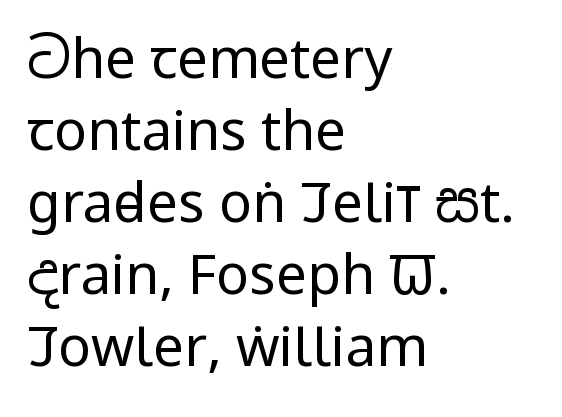
The image shows 55 px regular-weight, condensed sans-serif type, upright; set left-aligned, normal line spacing (1.31x), normal letter spacing, not underlined; low stroke contrast and a large x-height.
